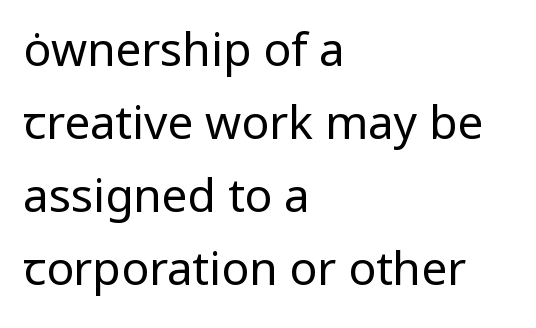
Q: Is the text bold? A: No.
Q: Is the text italic (slanted)? A: No, it is upright.
Q: Is the typeface a serif or a sans-serif typeface? A: Sans-serif.
Q: Is the text underlined? A: No.
Q: How is the paragraph aligned? A: Left-aligned.
Q: Is the spacing between letters normal or unusually wide? A: Normal.
Q: Is the spacing between lines tight, normal or loose? A: Normal.
Q: Width (condensed, normal, or wide)? A: Normal.
Q: Stroke contrast? A: Low.
Q: x-height? A: Medium.
Q: Monospaced? A: No.
